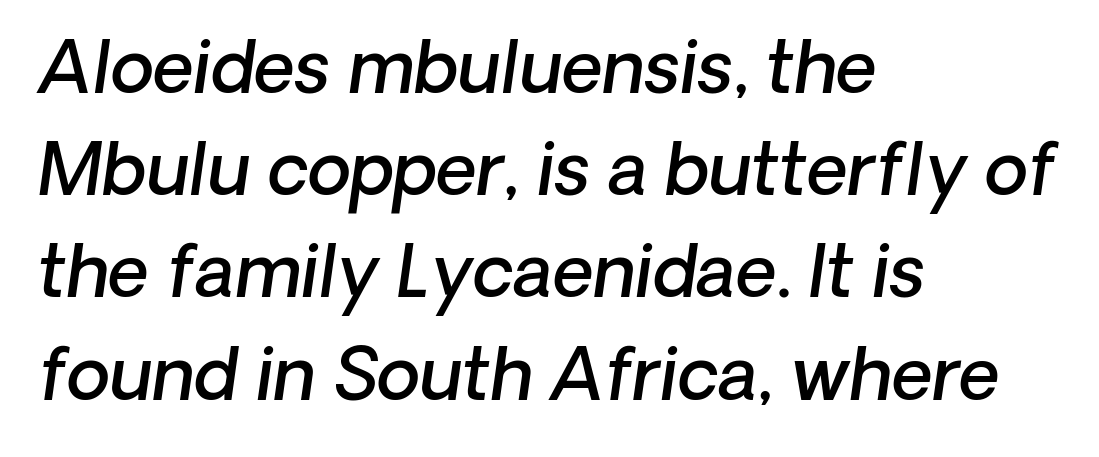
A typesetter would call this zero additional tracking. The specimen reads as italic at a glance. Caption: multi-line text, flush left, ragged right. This sample keeps an unexceptional amount of space between lines.
